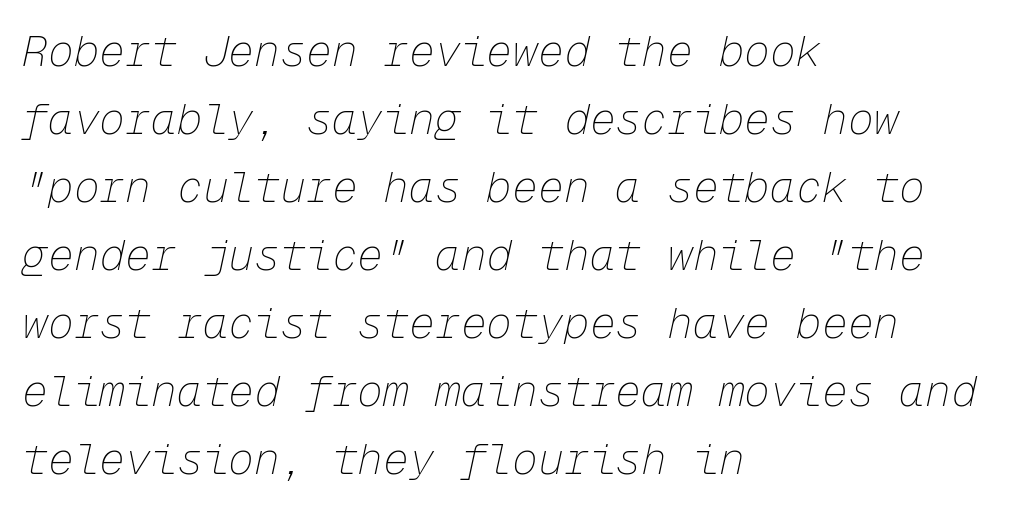
Descenders are the only things crossing below the line. Leading: standard. Tall strokes in this sample are angled rather than plumb. Teacher's note: observe the even left margin — that is flush-left alignment. The cut favours lightness, reaching ordinary text weight at its darkest.
